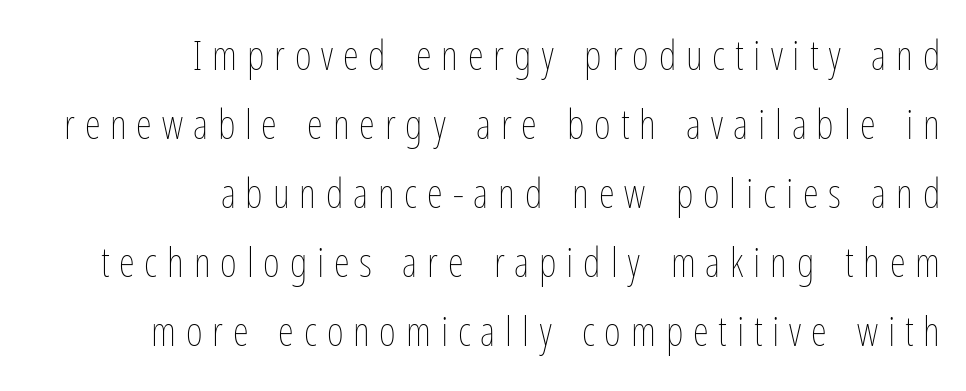
Q: Is the text bold? A: No.
Q: Is the text italic (slanted)? A: No, it is upright.
Q: Is the text underlined? A: No.
Q: How is the paragraph aligned? A: Right-aligned.
Q: Is the spacing between letters normal or unusually wide? A: Unusually wide.
Q: Is the spacing between lines tight, normal or loose? A: Normal.
Q: Width (condensed, normal, or wide)? A: Condensed.
Q: Stroke contrast? A: Low.
Q: x-height? A: Medium.
Q: Monospaced? A: No.
